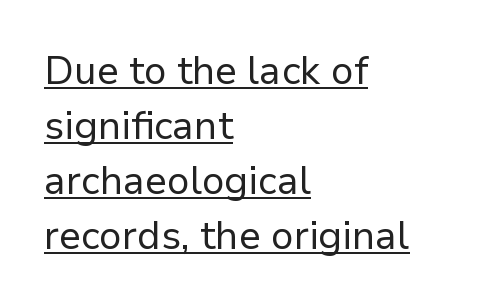
A rule runs beneath these lines of type. A sans-serif font was chosen for this passage. The lines are quadded left. Nope, not italic — everything's standing straight. The strokes are not fattened; the text isn't bold. Tracking value appears to be zero — textbook default spacing.
